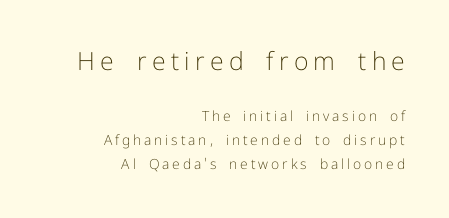
Q: Is the text bold? A: No.
Q: Is the text italic (slanted)? A: No, it is upright.
Q: Is the text underlined? A: No.
Q: How is the paragraph aligned? A: Right-aligned.
Q: Is the spacing between letters normal or unusually wide? A: Unusually wide.
Q: Is the spacing between lines tight, normal or loose? A: Normal.
Q: Which block of text is set in a larger size, the first (top) or the second (bottom)? A: The first (top) one.
